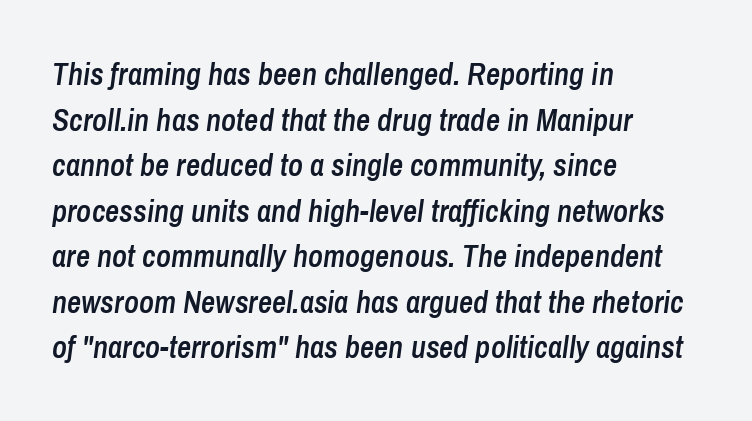
The image shows 31 px semibold, condensed type, italic (leaning right); set left-aligned, normal line spacing (1.47x), normal letter spacing, not underlined; low stroke contrast and a medium x-height.
